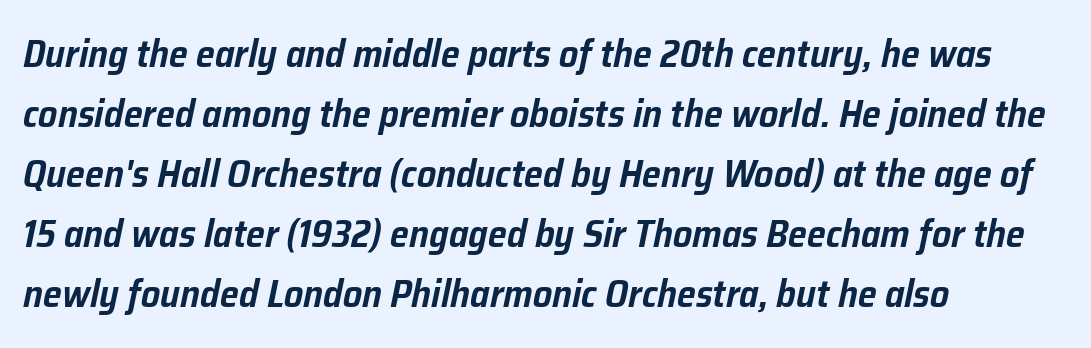
The image shows 38 px text type, italic (leaning right); set left-aligned, normal line spacing (1.58x), normal letter spacing, not underlined; low stroke contrast and a medium x-height.
